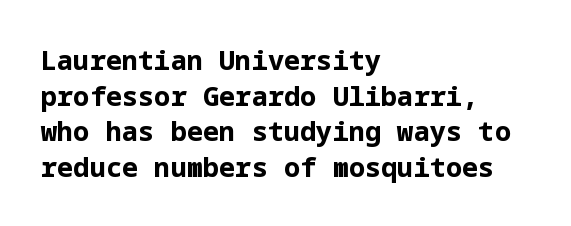
A typesetter would call this leading conventional body-copy spacing. Standard letterfit; no display-style spreading of the glyphs. The axis of the letterforms is exactly vertical. Typeset ragged right — the left edge is the straight one. Clear beneath every line of the passage. Each glyph is drawn with heavy, bold strokes.
